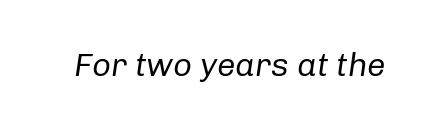
{"italic": "yes", "lean": "right", "slant_degrees": 8, "bold": "no", "weight": "regular", "width": "normal", "stroke_contrast": "low", "x_height": "medium", "monospaced": "no", "underline": "no", "letter_spacing": "normal", "letter_spacing_em": 0.0, "glyph_px": 33}
